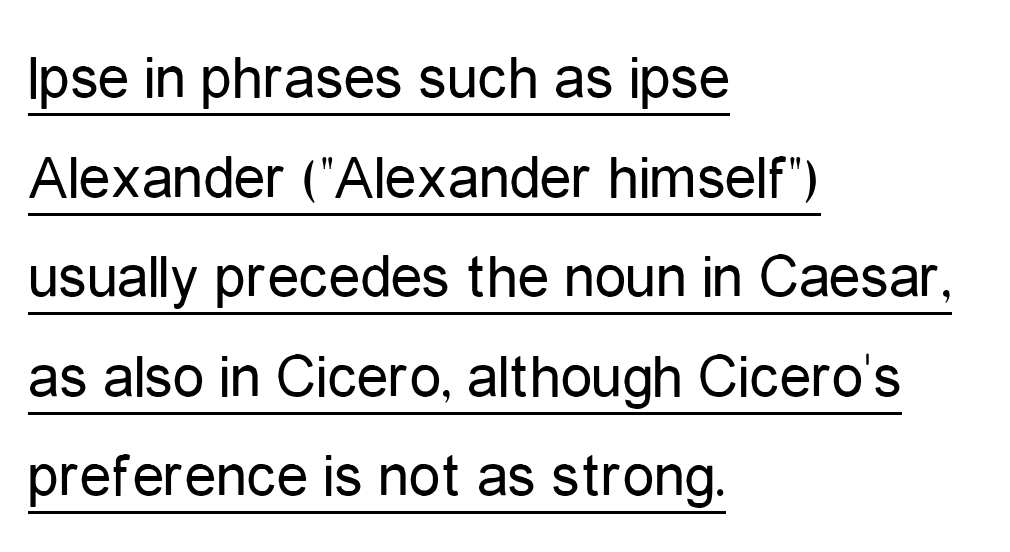
The image shows 63 px regular-weight, condensed sans-serif type, upright; set left-aligned, normal line spacing (1.58x), normal letter spacing, underlined; low stroke contrast and a medium x-height.
